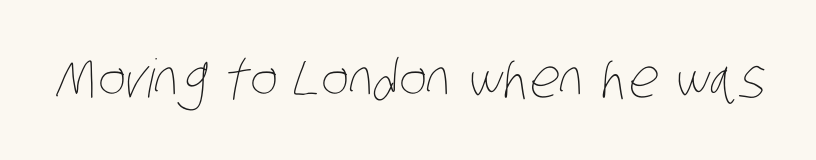
Q: Is the text bold? A: No.
Q: Is the text underlined? A: No.
Q: Is the spacing between letters normal or unusually wide? A: Normal.
Q: Width (condensed, normal, or wide)? A: Condensed.
Q: Stroke contrast? A: Low.
Q: x-height? A: Large.
Q: Monospaced? A: No.
